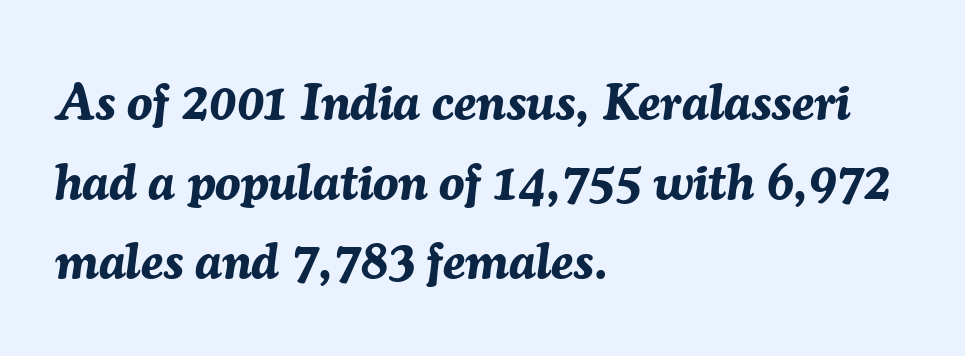
{"italic": "yes", "lean": "right", "slant_degrees": 7, "bold": "yes", "weight": "bold", "width": "normal", "stroke_contrast": "medium", "x_height": "medium", "monospaced": "no", "underline": "no", "align": "left", "line_spacing": "normal", "line_spacing_ratio": 1.56, "letter_spacing": "normal", "letter_spacing_em": 0.0, "glyph_px": 51}
